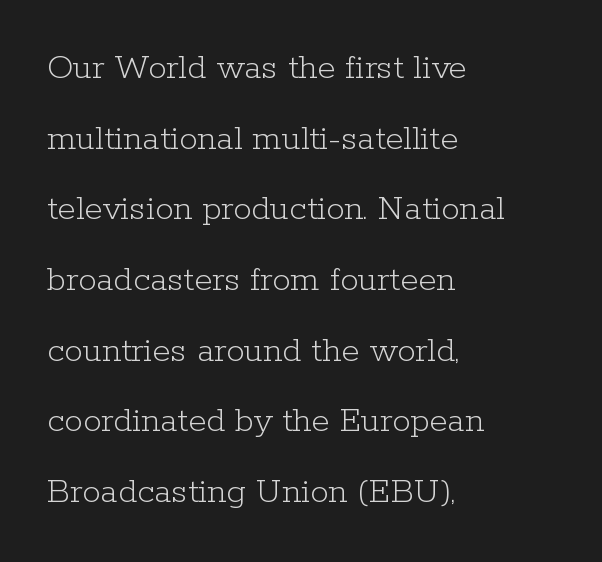
The image shows 37 px light serif type, upright; set left-aligned, loose line spacing (1.91x), normal letter spacing, not underlined; low stroke contrast and a medium x-height.
